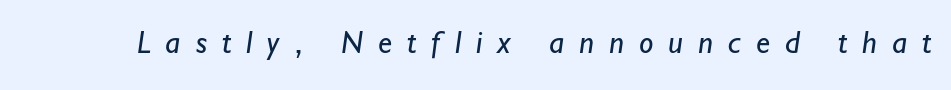
{"serif": "no", "bold": "no", "weight": "regular", "width": "normal", "stroke_contrast": "low", "x_height": "small", "monospaced": "no", "underline": "no", "letter_spacing": "wide", "letter_spacing_em": 0.47, "glyph_px": 32}
